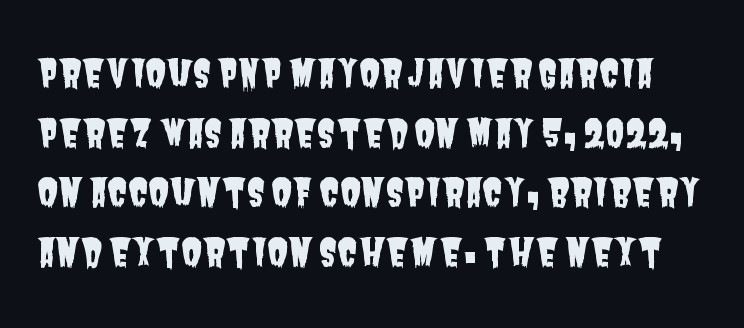
Words float on clear page, feet unadorned. Compared with typical paragraphs, the rows here are spaced about the same. The face used here is proportionally spaced, like ordinary book or web type. The face used here is rendered with its standard letterfit. A typesetter would label this face a sans.
